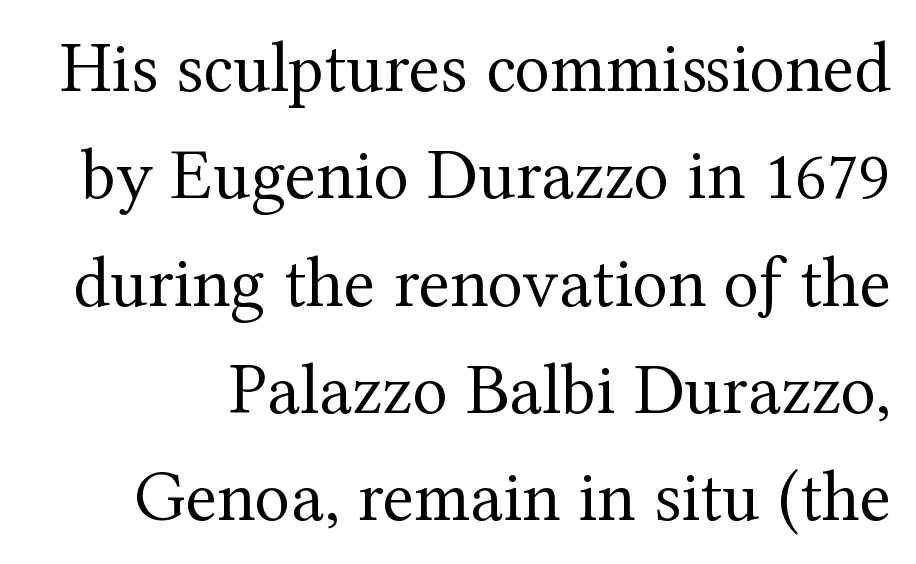
Q: Is the text bold? A: No.
Q: Is the text italic (slanted)? A: No, it is upright.
Q: Is the typeface a serif or a sans-serif typeface? A: Serif.
Q: Is the text underlined? A: No.
Q: Is the spacing between letters normal or unusually wide? A: Normal.
Q: Is the spacing between lines tight, normal or loose? A: Normal.
Q: Width (condensed, normal, or wide)? A: Normal.
Q: Stroke contrast? A: Medium.
Q: x-height? A: Medium.
Q: Monospaced? A: No.
